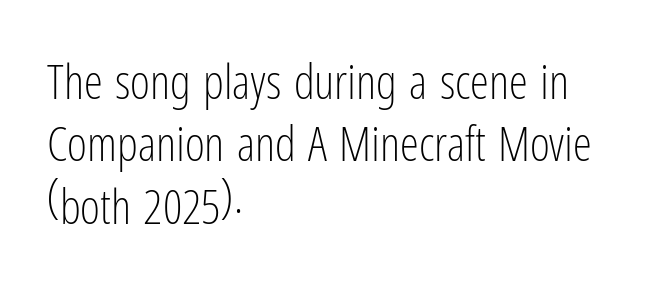
The image shows 48 px light, condensed sans-serif type, upright; set left-aligned, normal line spacing (1.3x), normal letter spacing, not underlined; low stroke contrast and a medium x-height.
